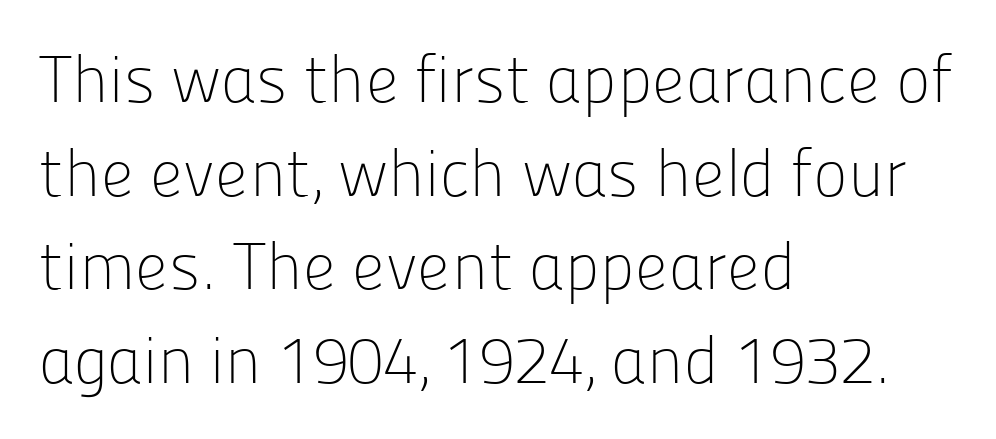
{"serif": "no", "italic": "no", "bold": "no", "weight": "light", "width": "normal", "stroke_contrast": "low", "x_height": "medium", "monospaced": "no", "underline": "no", "align": "left", "line_spacing": "normal", "line_spacing_ratio": 1.42, "letter_spacing": "normal", "letter_spacing_em": 0.0, "glyph_px": 66}
